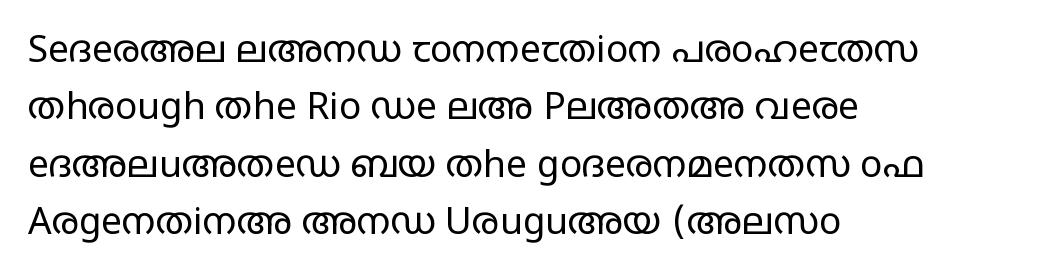
Q: Is the text bold? A: No.
Q: Is the text italic (slanted)? A: No, it is upright.
Q: Is the typeface a serif or a sans-serif typeface? A: Sans-serif.
Q: Is the text underlined? A: No.
Q: How is the paragraph aligned? A: Left-aligned.
Q: Is the spacing between letters normal or unusually wide? A: Normal.
Q: Is the spacing between lines tight, normal or loose? A: Normal.
Q: Width (condensed, normal, or wide)? A: Wide.
Q: Stroke contrast? A: Low.
Q: x-height? A: Large.
Q: Monospaced? A: No.
